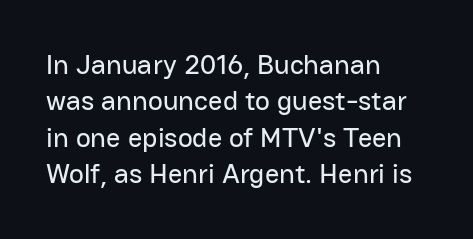
Q: Is the text italic (slanted)? A: No, it is upright.
Q: Is the typeface a serif or a sans-serif typeface? A: Sans-serif.
Q: Is the text underlined? A: No.
Q: How is the paragraph aligned? A: Left-aligned.
Q: Is the spacing between letters normal or unusually wide? A: Normal.
Q: Is the spacing between lines tight, normal or loose? A: Normal.
Q: Width (condensed, normal, or wide)? A: Normal.
Q: Stroke contrast? A: Low.
Q: x-height? A: Medium.
Q: Monospaced? A: No.
